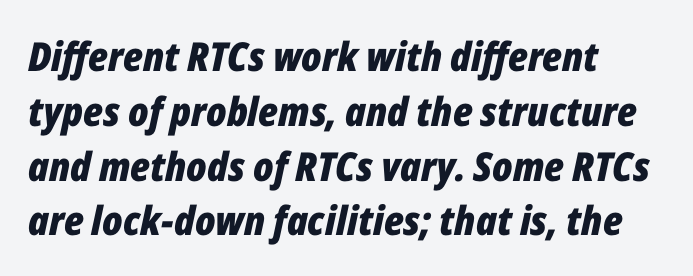
Proportional: the letters do not fall into vertical columns. A typesetter would call this leading conventional body-copy spacing. The typography opts for an oblique posture over an upright one. All the whitespace from short lines collects on the right. Each row of text sits above clean, open space.
